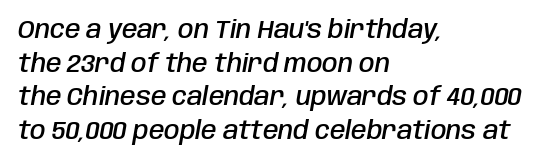
Q: Is the text bold? A: Semi-bold.
Q: Is the text italic (slanted)? A: Yes, it leans right by about 10 degrees.
Q: Is the text underlined? A: No.
Q: How is the paragraph aligned? A: Left-aligned.
Q: Is the spacing between letters normal or unusually wide? A: Normal.
Q: Is the spacing between lines tight, normal or loose? A: Normal.
